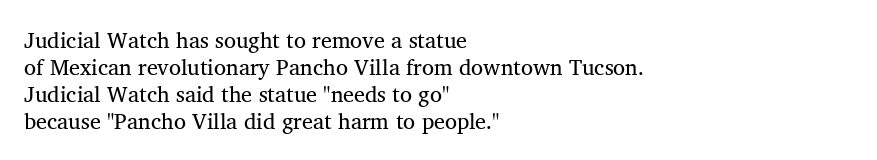
The image shows 22 px text type; set left-aligned, line spacing 1.23x, normal letter spacing, not underlined.
